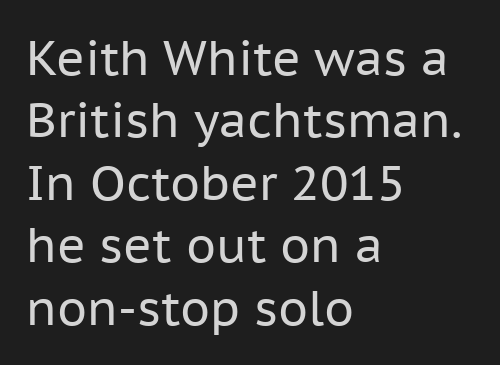
The image shows 48 px regular-weight sans-serif type, upright; set left-aligned, normal line spacing (1.3x), normal letter spacing, not underlined; low stroke contrast and a medium x-height.
